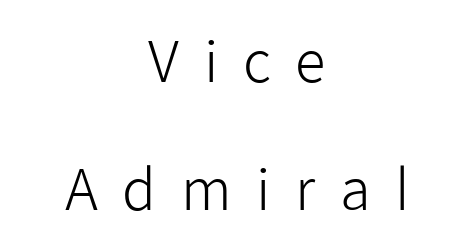
{"serif": "no", "italic": "no", "bold": "no", "weight": "light", "width": "normal", "stroke_contrast": "low", "x_height": "medium", "monospaced": "no", "underline": "no", "align": "center", "line_spacing": "loose", "line_spacing_ratio": 2.28, "letter_spacing": "wide", "letter_spacing_em": 0.44, "glyph_px": 56}
